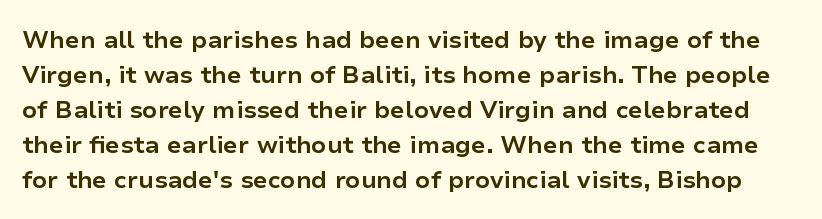
These lines carry a lot of weight — the face is fully bold. Notice how the stems are strictly vertical — no italics here. Inter-character spacing is left at the font's built-in metrics. Has an underline been added? It has not.
